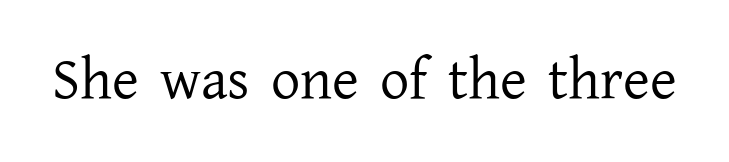
{"serif": "yes", "italic": "no", "bold": "no", "weight": "regular", "width": "normal", "stroke_contrast": "low", "x_height": "medium", "monospaced": "no", "underline": "no", "letter_spacing": "normal", "letter_spacing_em": 0.0, "glyph_px": 58}
